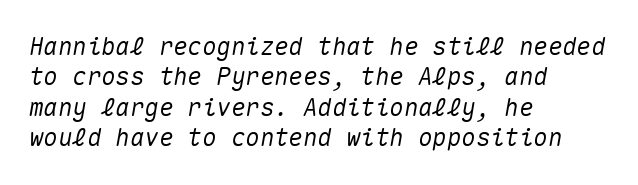
{"italic": "yes", "lean": "right", "slant_degrees": 10, "underline": "no", "align": "left", "line_spacing": "normal", "line_spacing_ratio": 1.27, "letter_spacing": "normal", "letter_spacing_em": 0.0, "glyph_px": 24}
